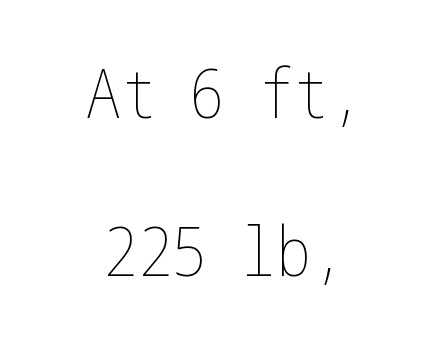
Counters stay open thanks to moderate or lighter strokes. The rendering positions every line midway between the sides. If you measured baseline to baseline, you'd find a long distance. There is no visible air inserted between adjacent glyphs. The glyphs are unaccompanied by any horizontal stroke below them. This sample uses an upright cut, with every glyph sitting square on the baseline.
